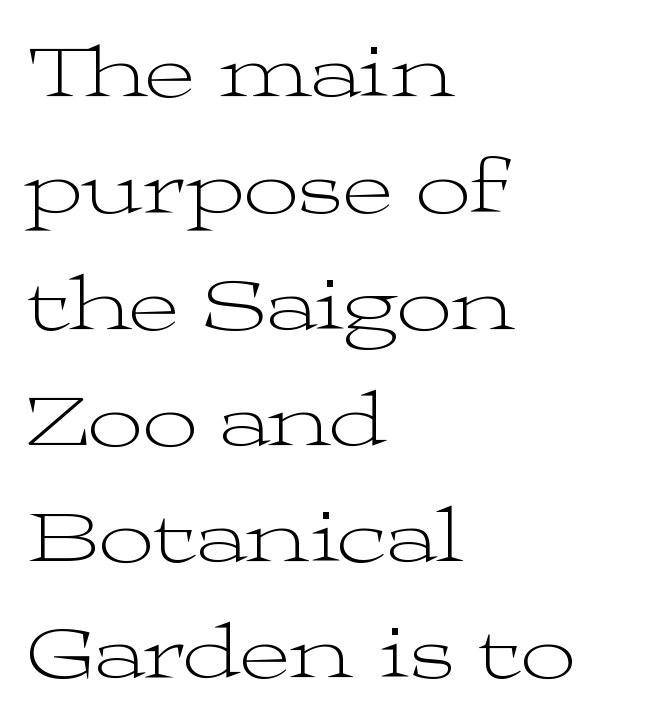
Q: Is the text bold? A: No.
Q: Is the text italic (slanted)? A: No, it is upright.
Q: Is the typeface a serif or a sans-serif typeface? A: Serif.
Q: Is the text underlined? A: No.
Q: How is the paragraph aligned? A: Left-aligned.
Q: Is the spacing between letters normal or unusually wide? A: Normal.
Q: Is the spacing between lines tight, normal or loose? A: Normal.
Q: Width (condensed, normal, or wide)? A: Wide.
Q: Stroke contrast? A: Medium.
Q: x-height? A: Medium.
Q: Monospaced? A: No.
